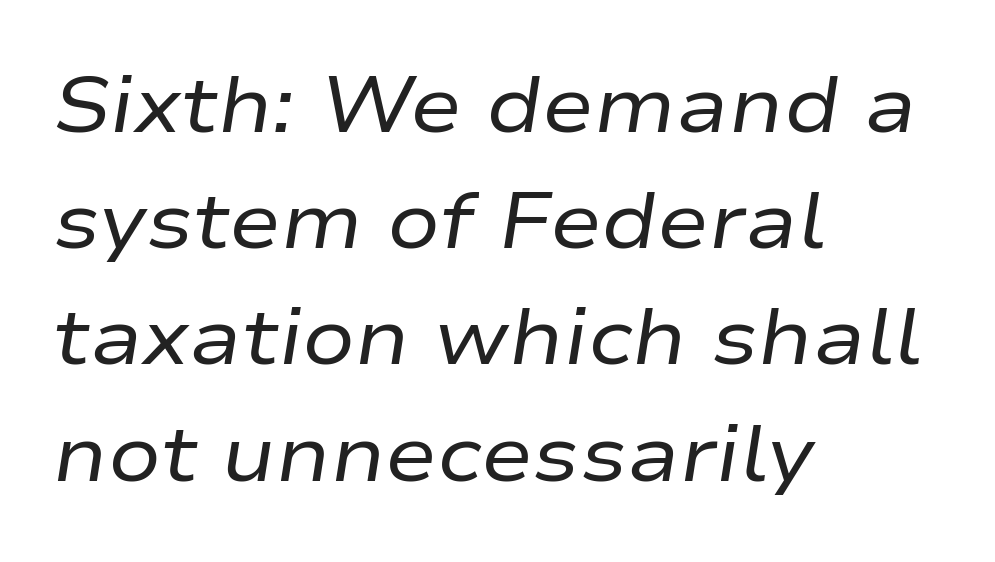
Q: Is the text bold? A: No.
Q: Is the text italic (slanted)? A: Yes, it leans right by about 9 degrees.
Q: Is the text underlined? A: No.
Q: How is the paragraph aligned? A: Left-aligned.
Q: Is the spacing between letters normal or unusually wide? A: Normal.
Q: Is the spacing between lines tight, normal or loose? A: Normal.
Q: Width (condensed, normal, or wide)? A: Wide.
Q: Stroke contrast? A: Low.
Q: x-height? A: Medium.
Q: Monospaced? A: No.
